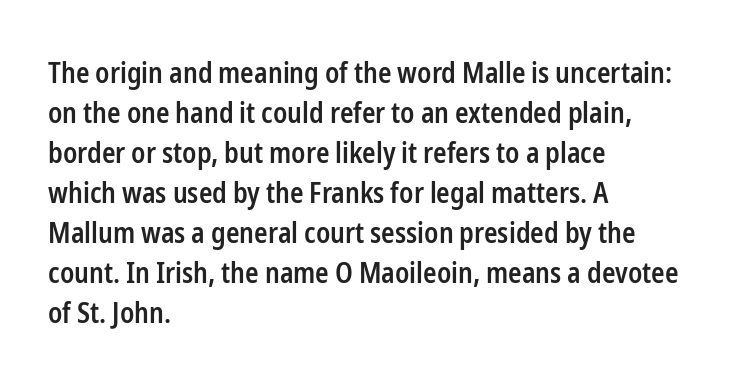
{"serif": "no", "italic": "no", "bold": "semi", "weight": "semibold", "width": "condensed", "stroke_contrast": "low", "x_height": "medium", "monospaced": "no", "underline": "no", "align": "left", "line_spacing": "normal", "line_spacing_ratio": 1.43, "letter_spacing": "normal", "letter_spacing_em": 0.0, "glyph_px": 28}
